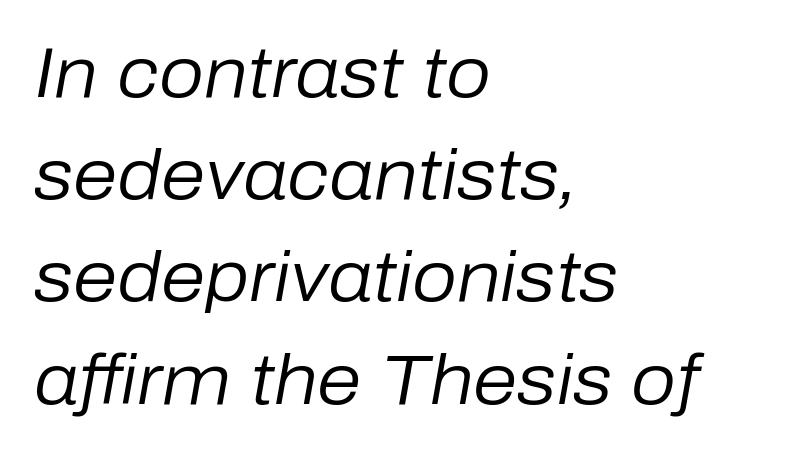
{"italic": "yes", "lean": "right", "slant_degrees": 10, "bold": "no", "weight": "regular", "width": "normal", "stroke_contrast": "low", "x_height": "medium", "monospaced": "no", "underline": "no", "align": "left", "line_spacing": "normal", "line_spacing_ratio": 1.44, "letter_spacing": "normal", "letter_spacing_em": 0.0, "glyph_px": 71}
